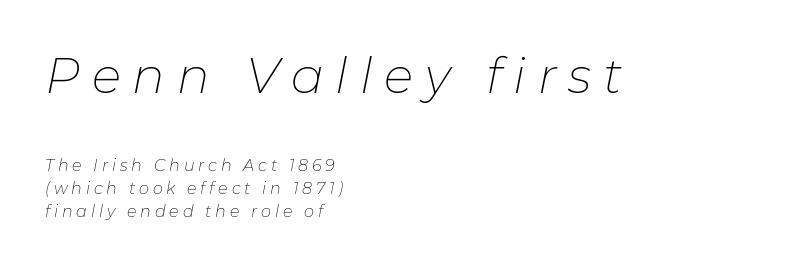
All the whitespace from short lines collects on the right. Each stroke keeps to a modest, everyday thickness or less. This sample keeps an unexceptional amount of space between lines. Look at the glyph heights: the upper group is clearly the bigger setting. Underlining? Definitely not there. The axis of the letterforms is tilted away from vertical.
